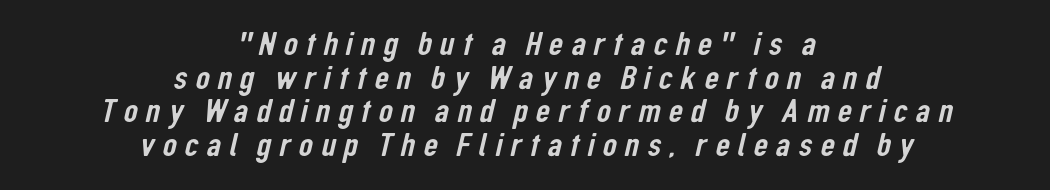
The image shows 35 px condensed sans-serif type; set centered, tight line spacing (0.96x), unusually wide letter spacing (+0.23 em), not underlined; low stroke contrast and a medium x-height.
